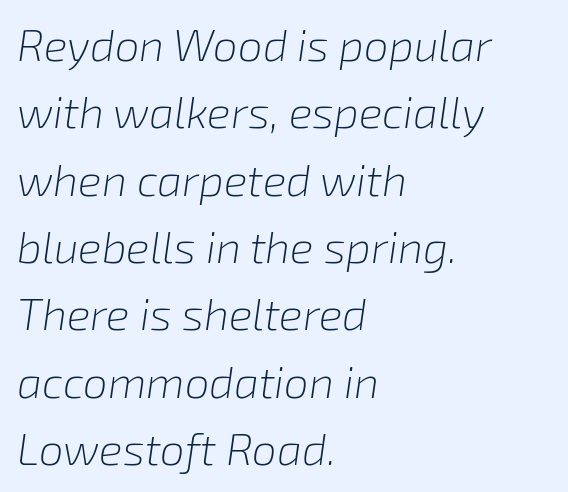
Q: Is the text bold? A: No.
Q: Is the text italic (slanted)? A: Yes, it leans right by about 8 degrees.
Q: Is the text underlined? A: No.
Q: How is the paragraph aligned? A: Left-aligned.
Q: Is the spacing between letters normal or unusually wide? A: Normal.
Q: Is the spacing between lines tight, normal or loose? A: Normal.
Q: Width (condensed, normal, or wide)? A: Normal.
Q: Stroke contrast? A: Low.
Q: x-height? A: Medium.
Q: Monospaced? A: No.
